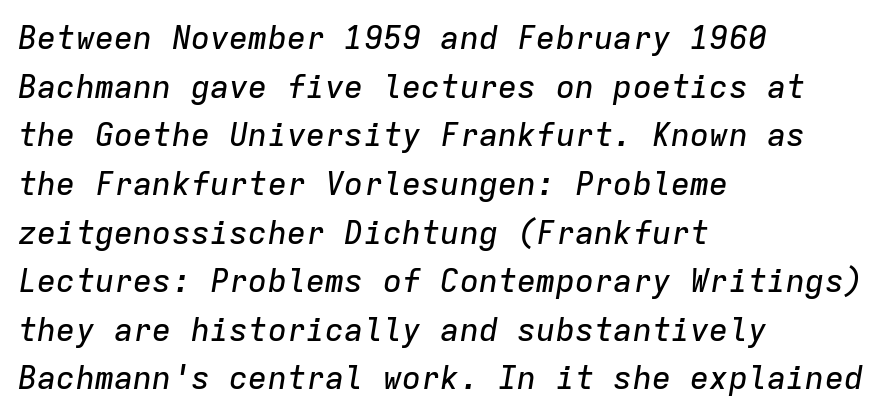
The image shows 32 px text type, italic (leaning right), monospaced; set left-aligned, normal line spacing (1.52x), normal letter spacing, not underlined; low stroke contrast and a medium x-height.
